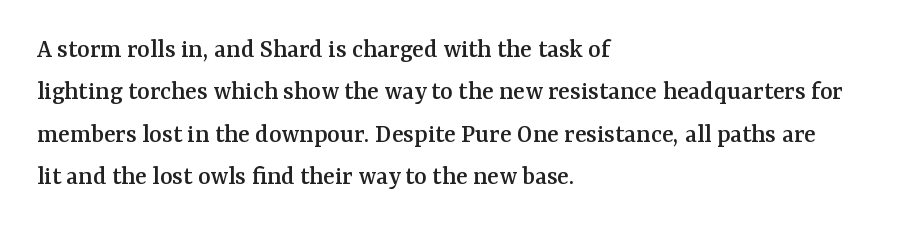
The image shows 27 px text type, upright; set left-aligned, normal line spacing (1.57x), normal letter spacing, not underlined.
